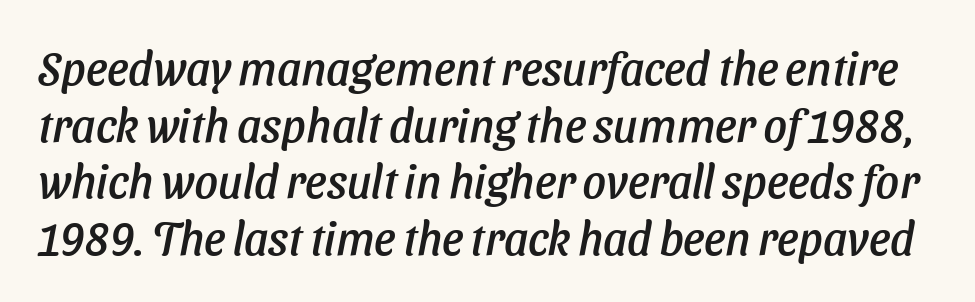
The image shows 46 px text type; set line spacing 1.23x, normal letter spacing, not underlined; low stroke contrast and a medium x-height.
